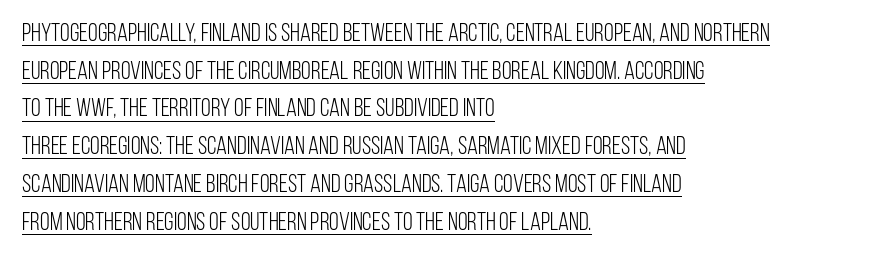
{"italic": "no", "bold": "no", "underline": "yes", "align": "left", "line_spacing": "normal", "line_spacing_ratio": 1.51, "letter_spacing": "normal", "letter_spacing_em": 0.0, "glyph_px": 25}
